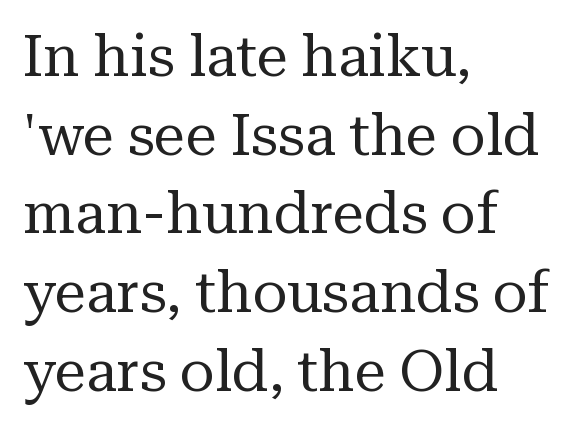
{"serif": "yes", "italic": "no", "bold": "no", "weight": "regular", "width": "normal", "stroke_contrast": "medium", "x_height": "medium", "monospaced": "no", "underline": "no", "align": "left", "line_spacing": "normal", "line_spacing_ratio": 1.38, "letter_spacing": "normal", "letter_spacing_em": 0.0, "glyph_px": 57}
